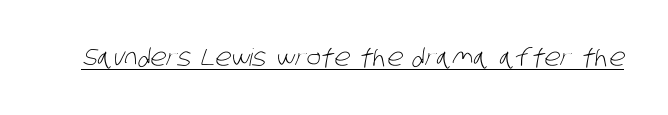
The image shows 24 px text type; set normal letter spacing, underlined.
